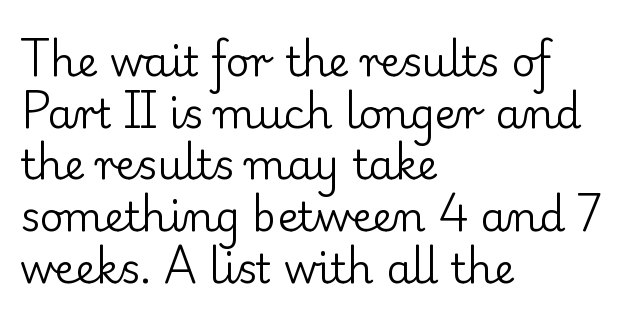
The image shows 41 px regular-weight serif type, upright; set left-aligned, normal line spacing (1.26x), normal letter spacing, not underlined; low stroke contrast and a small x-height.
